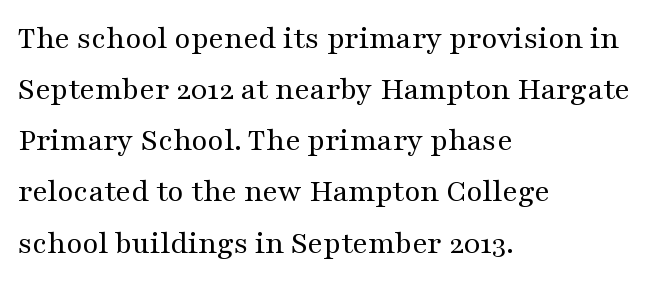
The face used here is proportionally spaced, like ordinary book or web type. A typesetter would call this zero additional tracking. Look at the bottom of the vertical strokes: they flare into serifs here. Vertical stems look standard width or narrower in stroke. The lettering stays uniformly vertical, giving the passage a roman look. The specimen omits any rule beneath the text block's lines.
